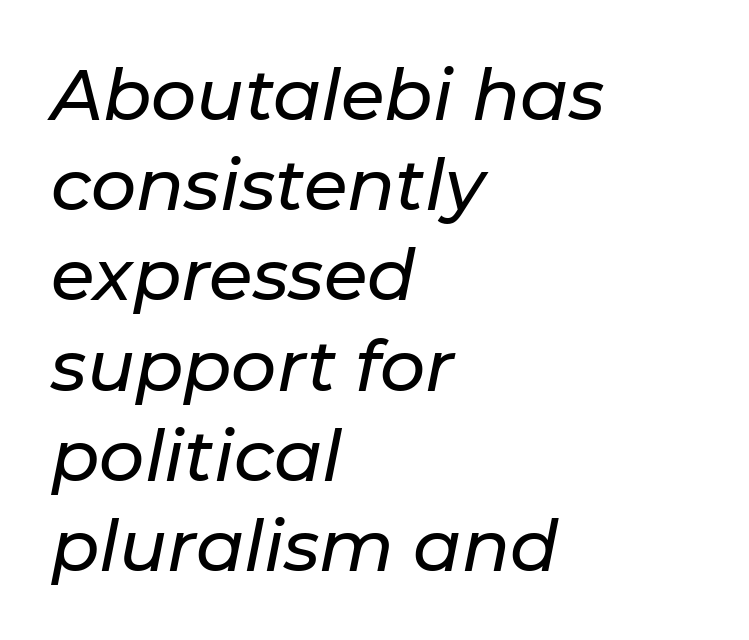
Look at the tracking — it's just the regular setting, nothing added. If you drew a ruler down the left edge, every line would touch it. Notice how descenders clear the ascenders below comfortably — that's standard leading. The face used here has a pronounced slope to its letters. Descenders are the only things crossing below the line. Character widths vary here, with narrow letters taking less room than wide ones.
